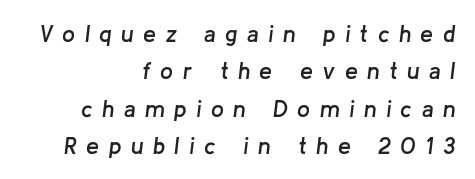
The image shows 23 px text type, italic (leaning right); set right-aligned, normal line spacing (1.62x), unusually wide letter spacing (+0.41 em), not underlined.
